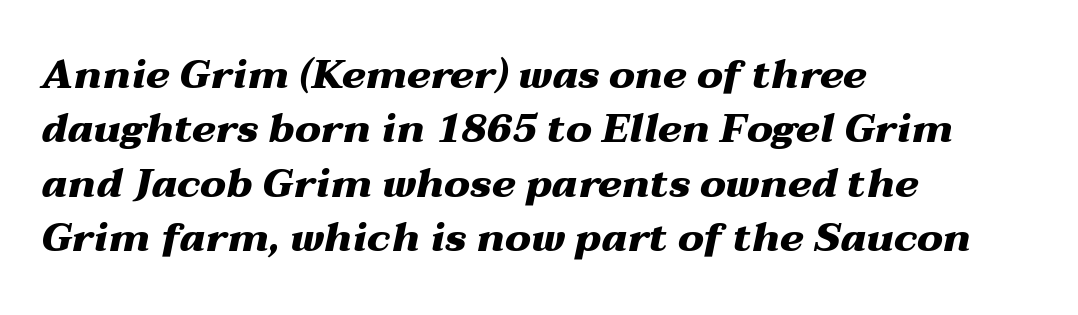
The image shows 40 px heavy, wide type, italic (leaning right); set left-aligned, normal line spacing (1.36x), normal letter spacing, not underlined; medium stroke contrast and a medium x-height.
